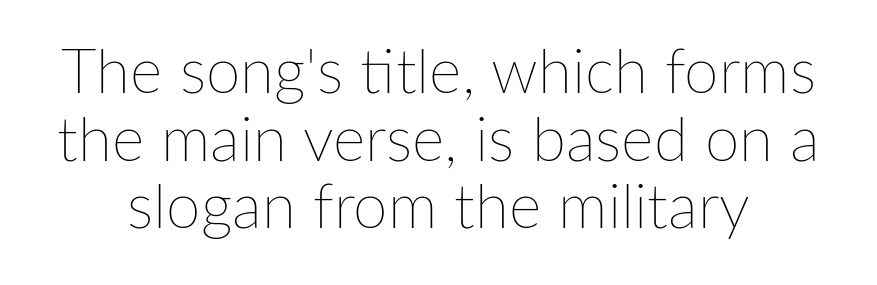
Spacing verdict: proportional, widths tailored to each character. Notice how descenders almost collide with the ascenders below — that's tight leading. The weight would be labelled regular, book, light, or lighter still. The whitespace from short lines is split evenly between both sides.
